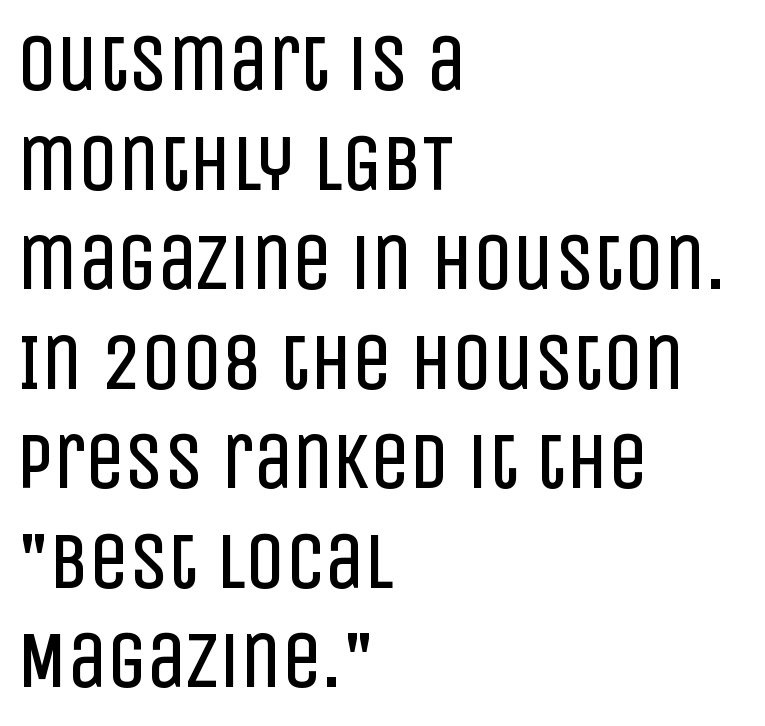
{"serif": "no", "italic": "no", "bold": "no", "weight": "regular", "width": "condensed", "stroke_contrast": "low", "x_height": "large", "monospaced": "no", "underline": "no", "align": "left", "line_spacing": "normal", "line_spacing_ratio": 1.26, "letter_spacing": "normal", "letter_spacing_em": 0.0, "glyph_px": 79}
